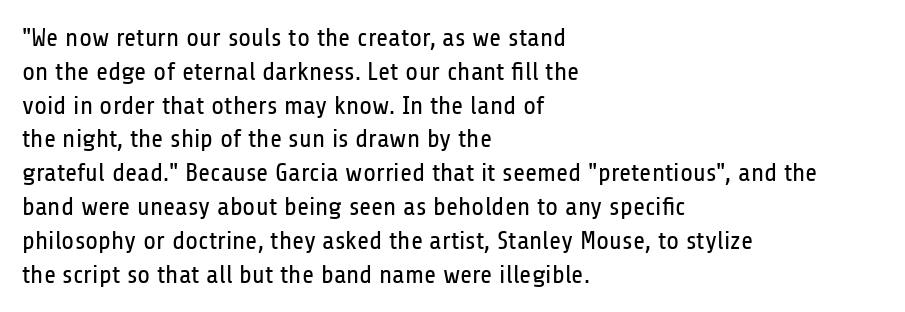
{"italic": "no", "bold": "no", "underline": "no", "align": "left", "line_spacing": "normal", "line_spacing_ratio": 1.3, "letter_spacing": "normal", "letter_spacing_em": 0.0, "glyph_px": 26}
